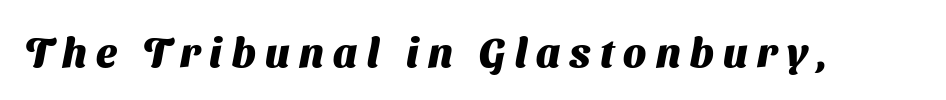
The image shows 41 px heavy sans-serif type; set unusually wide letter spacing (+0.23 em), not underlined; medium stroke contrast and a medium x-height.
